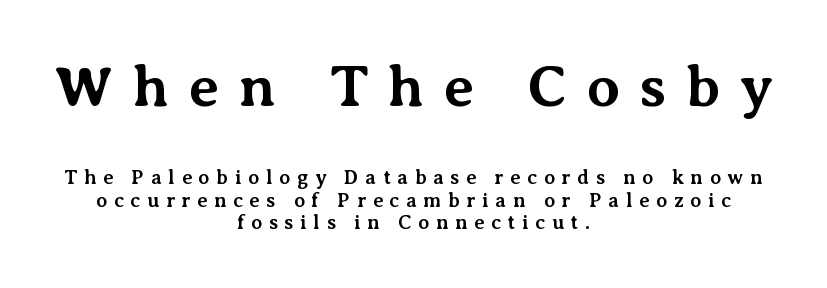
{"serif": "yes", "italic": "no", "bold": "yes", "weight": "bold", "width": "normal", "stroke_contrast": "medium", "x_height": "medium", "monospaced": "no", "underline": "no", "align": "center", "line_spacing": "tight", "line_spacing_ratio": 1.12, "letter_spacing": "wide", "letter_spacing_em": 0.33, "larger_block": "first", "size_ratio": 2.95, "glyph_px": 59}
